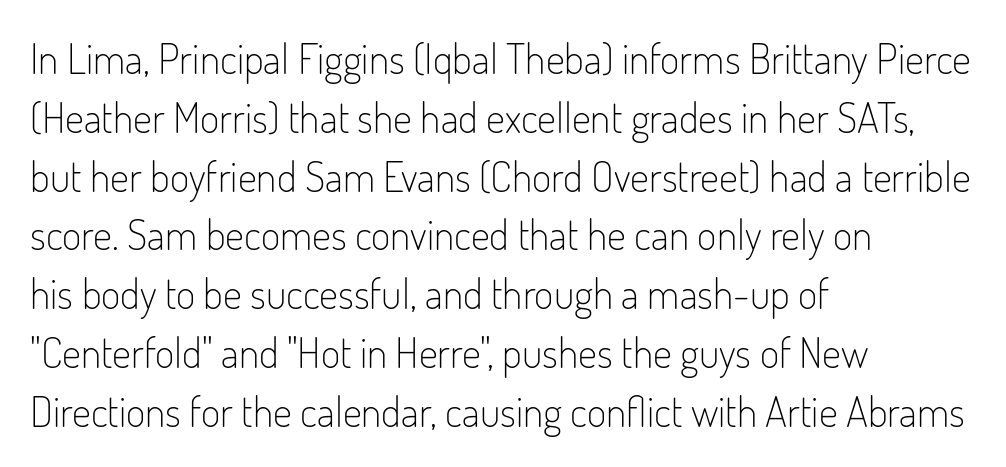
The font's upright variant was chosen for this text. Alignment: flush left. Vertical spacing — default. Stems and bowls with no extra thickness — not bold. Nothing unusual about the tracking: characters are spaced as the font intends.
